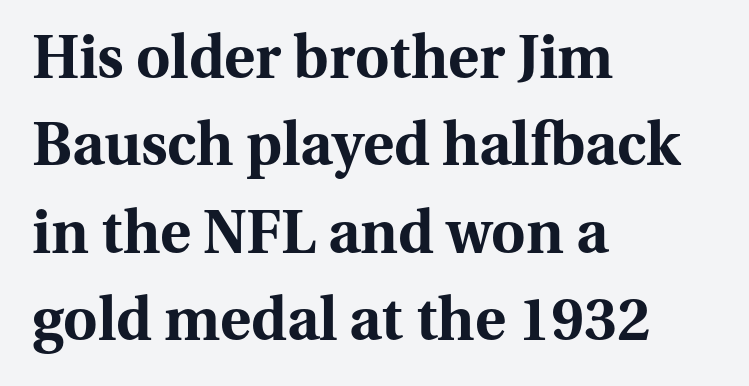
{"serif": "yes", "italic": "no", "bold": "yes", "weight": "bold", "width": "normal", "stroke_contrast": "medium", "x_height": "medium", "monospaced": "no", "underline": "no", "align": "left", "line_spacing": "normal", "line_spacing_ratio": 1.48, "letter_spacing": "normal", "letter_spacing_em": 0.0, "glyph_px": 59}
